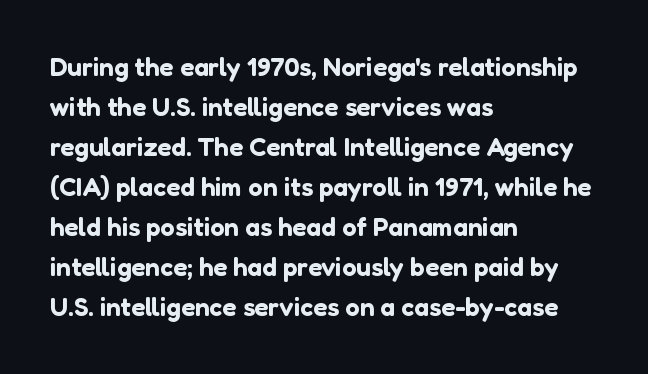
Q: Is the text italic (slanted)? A: No, it is upright.
Q: Is the text underlined? A: No.
Q: How is the paragraph aligned? A: Left-aligned.
Q: Is the spacing between letters normal or unusually wide? A: Normal.
Q: Is the spacing between lines tight, normal or loose? A: Normal.
